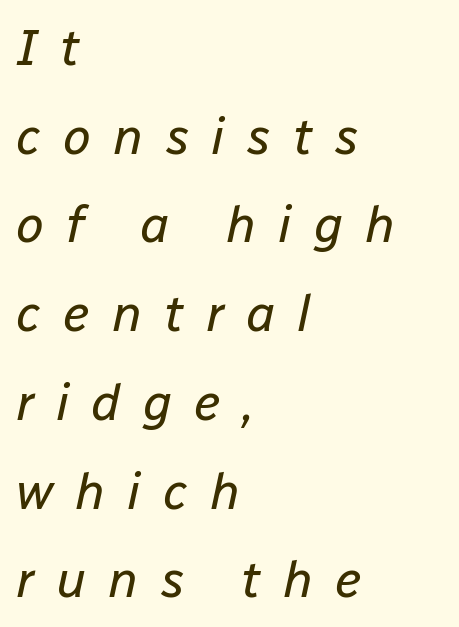
{"italic": "yes", "lean": "right", "slant_degrees": 12, "bold": "no", "weight": "regular", "width": "normal", "stroke_contrast": "low", "x_height": "medium", "monospaced": "no", "underline": "no", "align": "left", "line_spacing_ratio": 1.74, "letter_spacing": "wide", "letter_spacing_em": 0.43, "glyph_px": 51}
